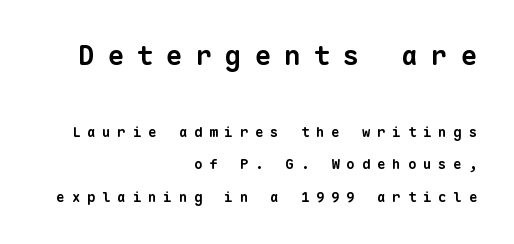
Loose tracking; the words dissolve into strings of separated letters. Underlining? Definitely not there. These words are printed bold, with thick strokes throughout. A typesetter would call this leading open, well beyond the default. Size hierarchy here favors the leading block over the trailing one.
